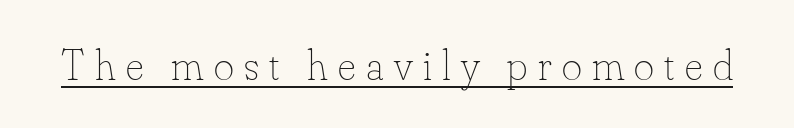
The image shows 43 px thin type, upright; set unusually wide letter spacing (+0.24 em), underlined; low stroke contrast and a small x-height.
